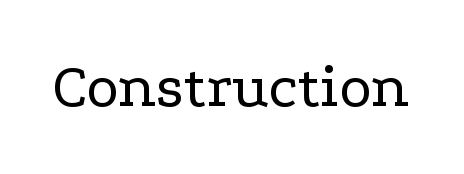
{"serif": "yes", "italic": "no", "bold": "no", "weight": "regular", "width": "wide", "stroke_contrast": "low", "x_height": "medium", "monospaced": "no", "underline": "no", "letter_spacing": "normal", "letter_spacing_em": 0.0, "glyph_px": 62}
